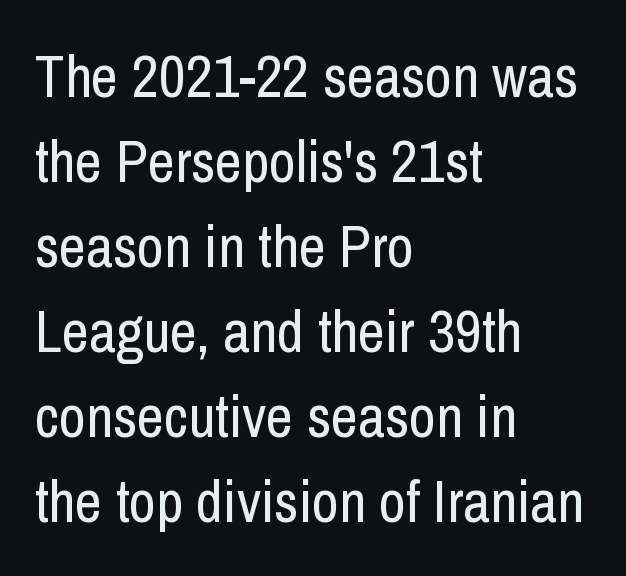
The image shows 59 px regular-weight, condensed sans-serif type, upright; set left-aligned, normal line spacing (1.44x), normal letter spacing, not underlined; low stroke contrast and a medium x-height.
